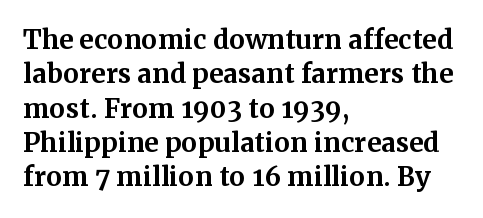
Words appear dense and cohesive because spacing is normal. Typeset ragged right — the left edge is the straight one. This sample keeps an unexceptional amount of space between lines. A clean baseline with only descenders dipping below it. Notice how thick the strokes are: this is what a full bold looks like. This is the regular roman posture of the typeface.
